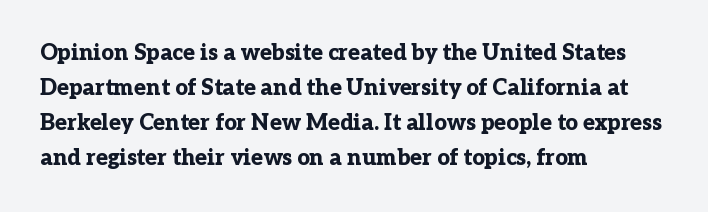
Q: Is the text bold? A: Yes.
Q: Is the text italic (slanted)? A: No, it is upright.
Q: Is the text underlined? A: No.
Q: How is the paragraph aligned? A: Left-aligned.
Q: Is the spacing between letters normal or unusually wide? A: Normal.
Q: Is the spacing between lines tight, normal or loose? A: Normal.
